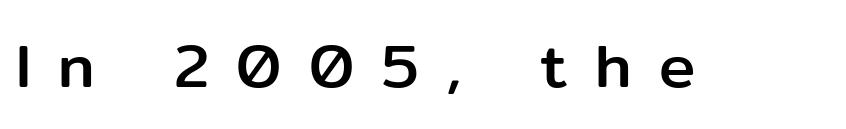
Q: Is the text italic (slanted)? A: No, it is upright.
Q: Is the typeface a serif or a sans-serif typeface? A: Sans-serif.
Q: Is the text underlined? A: No.
Q: Is the spacing between letters normal or unusually wide? A: Unusually wide.
Q: Width (condensed, normal, or wide)? A: Normal.
Q: Stroke contrast? A: Low.
Q: x-height? A: Medium.
Q: Monospaced? A: No.
